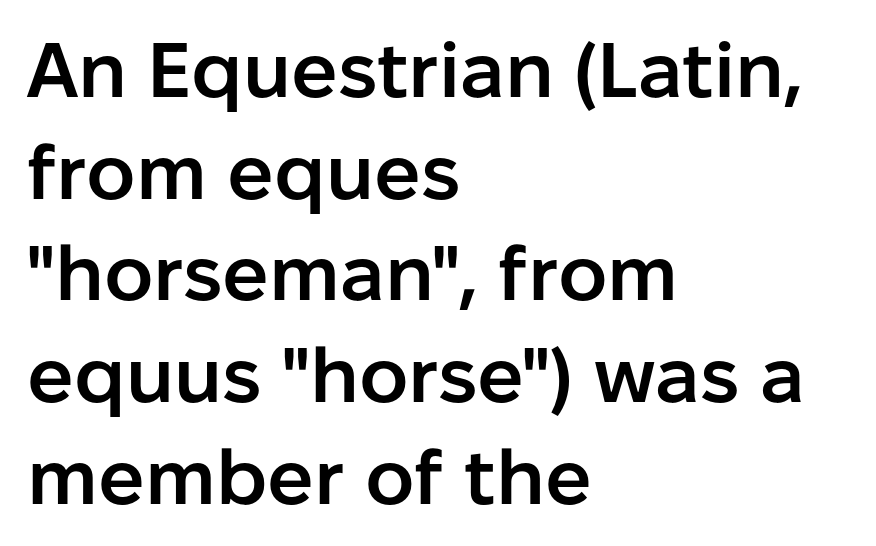
{"serif": "no", "italic": "no", "bold": "semi", "weight": "semibold", "width": "normal", "stroke_contrast": "low", "x_height": "medium", "monospaced": "no", "underline": "no", "align": "left", "line_spacing": "normal", "line_spacing_ratio": 1.32, "letter_spacing": "normal", "letter_spacing_em": 0.0, "glyph_px": 77}
